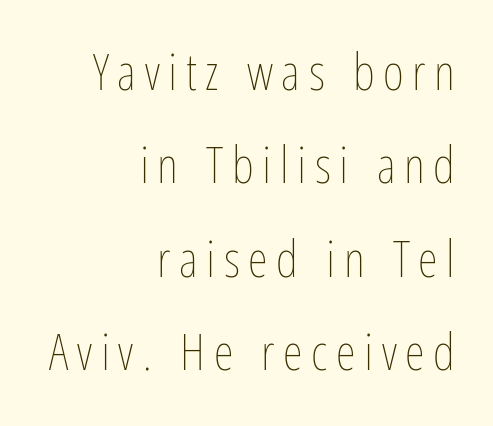
The image shows 51 px thin, condensed type, upright; set right-aligned, line spacing 1.83x, not underlined; low stroke contrast and a medium x-height.
